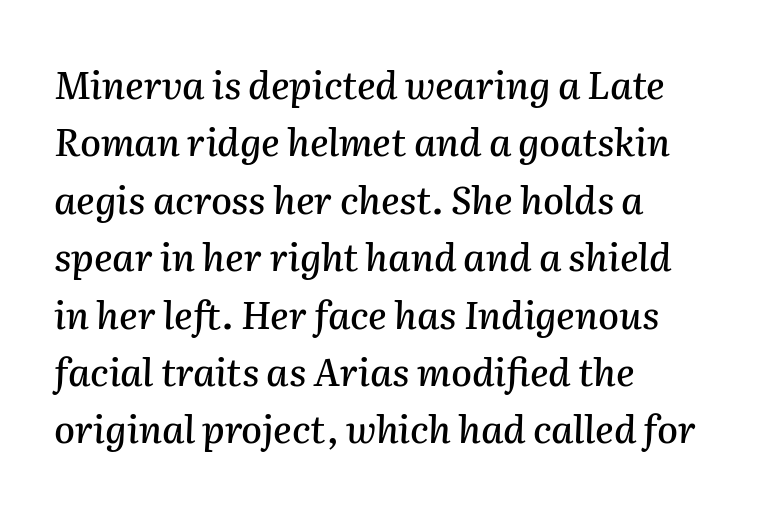
These lines stack with their left ends in a neat column. The lettering tilts uniformly, giving the passage an italic look. Do the characters align in a grid? No, the font is proportional. Line spacing here is normal. The gaps between neighbouring characters are ordinary and unremarkable.
